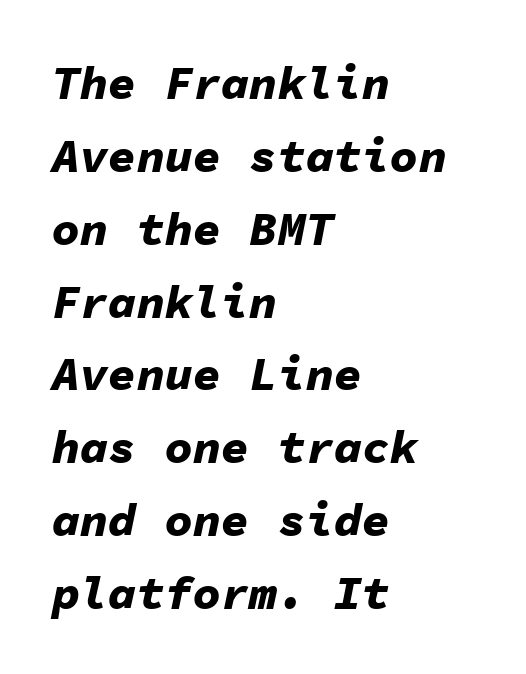
Regarding leading, the lines here are spaced in the standard way. The area under the type is left untouched. This is heavy type, rendered in bold. When letters slant like this, we call the style italic. This sample has the even, mechanical cadence of fixed-width lettering. The text block is weighted toward the left margin, trailing off unevenly rightward.
